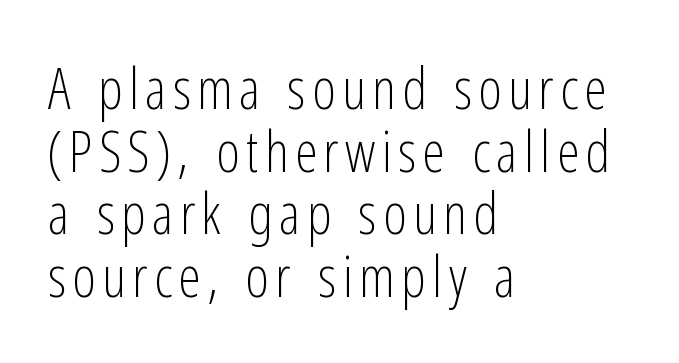
{"serif": "no", "italic": "no", "bold": "no", "weight": "light", "width": "condensed", "stroke_contrast": "low", "x_height": "medium", "monospaced": "no", "underline": "no", "align": "left", "line_spacing": "tight", "line_spacing_ratio": 1.1, "glyph_px": 57}
